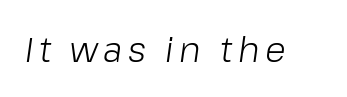
Underline: absent. Posture: slanted. The letters advance in unequal steps, a hallmark of proportional type. Stems here are at most as thick as an everyday book face.
